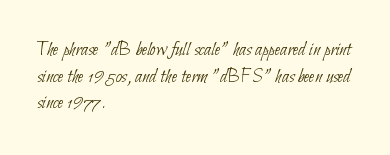
The image shows 21 px text type; set left-aligned, normal line spacing (1.27x), normal letter spacing, not underlined.
